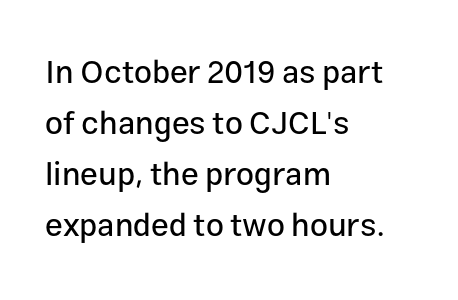
Q: Is the text italic (slanted)? A: No, it is upright.
Q: Is the typeface a serif or a sans-serif typeface? A: Sans-serif.
Q: Is the text underlined? A: No.
Q: How is the paragraph aligned? A: Left-aligned.
Q: Is the spacing between letters normal or unusually wide? A: Normal.
Q: Is the spacing between lines tight, normal or loose? A: Normal.
Q: Width (condensed, normal, or wide)? A: Normal.
Q: Stroke contrast? A: Low.
Q: x-height? A: Medium.
Q: Monospaced? A: No.
